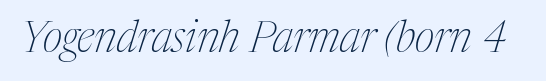
The image shows 43 px thin, condensed serif type, italic (leaning right); set normal letter spacing, not underlined; medium stroke contrast and a medium x-height.
